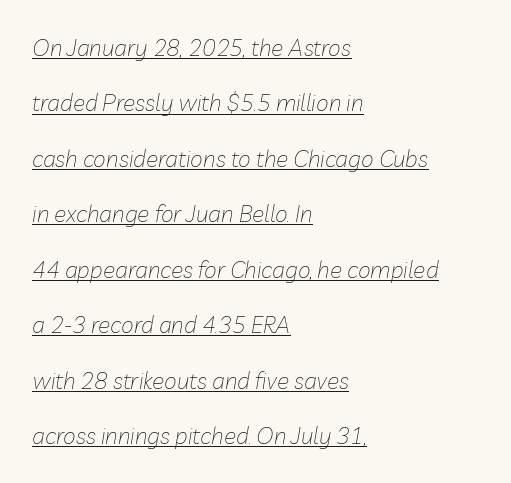
{"italic": "yes", "lean": "right", "slant_degrees": 10, "bold": "no", "underline": "yes", "align": "left", "line_spacing": "loose", "line_spacing_ratio": 2.41, "letter_spacing": "normal", "letter_spacing_em": 0.0, "glyph_px": 23}
